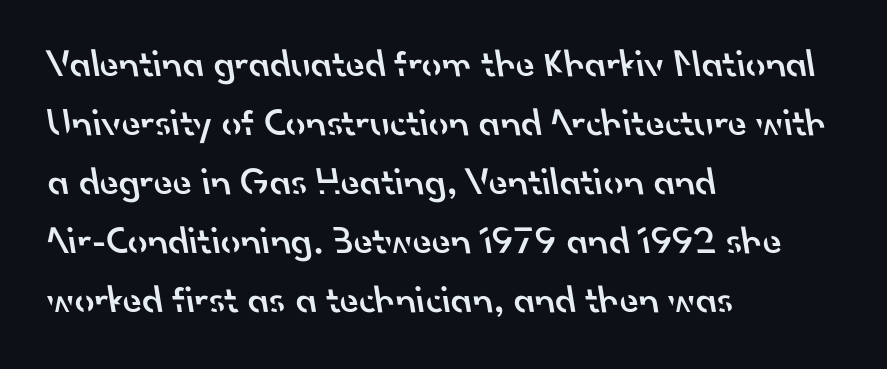
Check where the strokes stop: nothing finishes them off — pure sans. Line beginnings align vertically; line endings do not. What's the leading like? Ordinary, nothing unusual. On the weight axis this lands at semibold, roughly 600.
